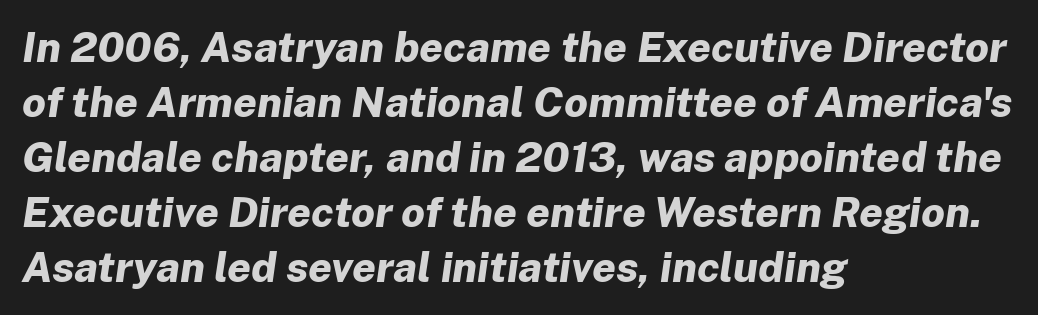
Notice how descenders clear the ascenders below comfortably — that's standard leading. Alignment: flush left. Any mark beneath the type? The region is blank. Think of a printed novel: that variable character pitch is what you see here. The horizontal fit of the characters is conventional and even. There's an unmistakable incline to the writing here.
